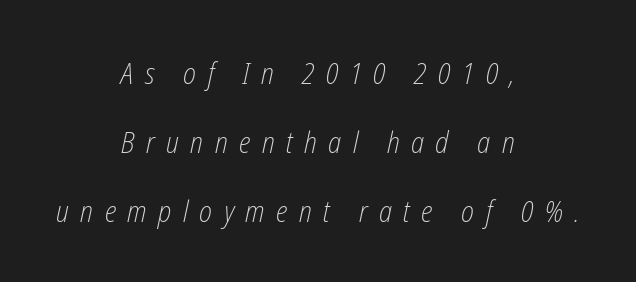
The image shows 30 px light, condensed type, italic (leaning right); set centered, loose line spacing (2.3x), unusually wide letter spacing (+0.38 em), not underlined; low stroke contrast and a medium x-height.
